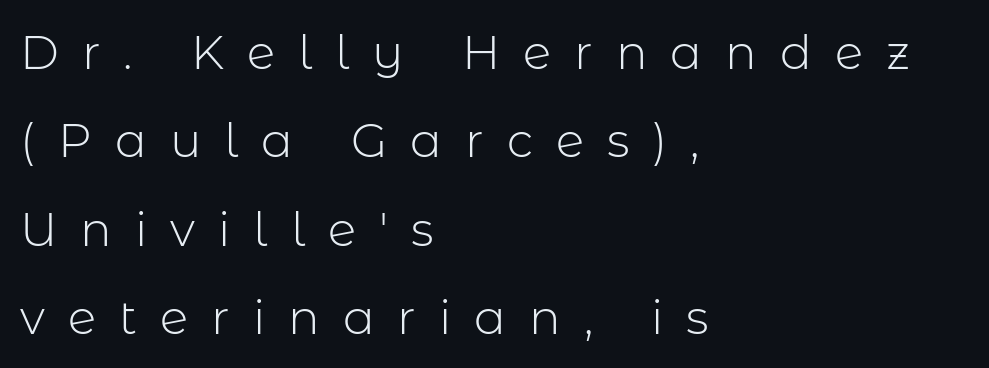
The image shows 47 px light sans-serif type, upright; set left-aligned, line spacing 1.88x, unusually wide letter spacing (+0.49 em), not underlined; low stroke contrast and a medium x-height.
